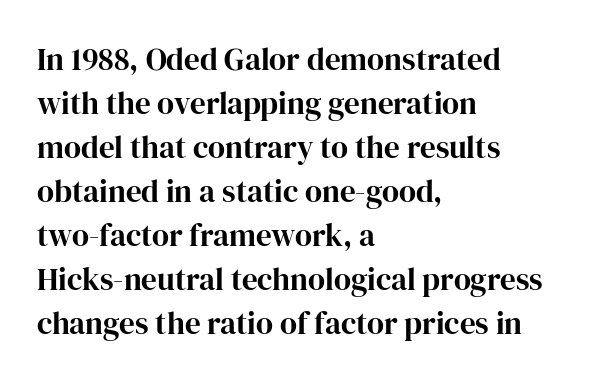
{"serif": "yes", "italic": "no", "width": "normal", "stroke_contrast": "high", "x_height": "medium", "monospaced": "no", "underline": "no", "align": "left", "line_spacing": "normal", "line_spacing_ratio": 1.42, "letter_spacing": "normal", "letter_spacing_em": 0.0, "glyph_px": 31}
